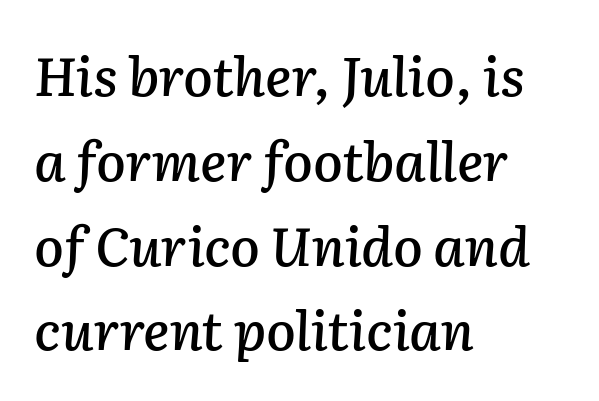
Q: Is the text italic (slanted)? A: Yes, it leans right by about 2 degrees.
Q: Is the text underlined? A: No.
Q: How is the paragraph aligned? A: Left-aligned.
Q: Is the spacing between letters normal or unusually wide? A: Normal.
Q: Is the spacing between lines tight, normal or loose? A: Normal.
Q: Width (condensed, normal, or wide)? A: Normal.
Q: Stroke contrast? A: Low.
Q: x-height? A: Medium.
Q: Monospaced? A: No.
